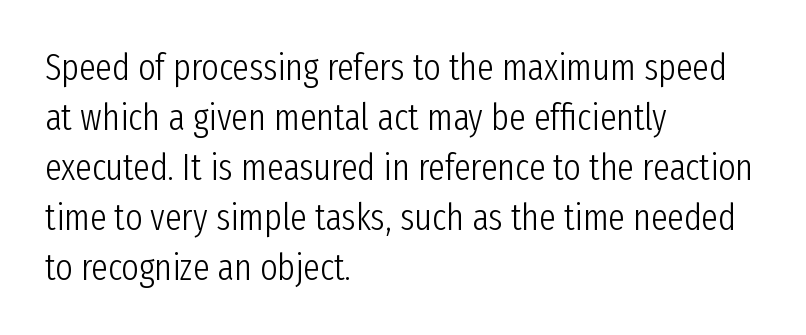
{"serif": "no", "italic": "no", "bold": "no", "weight": "light", "width": "condensed", "stroke_contrast": "low", "x_height": "medium", "monospaced": "no", "underline": "no", "align": "left", "line_spacing": "normal", "line_spacing_ratio": 1.35, "letter_spacing": "normal", "letter_spacing_em": 0.0, "glyph_px": 37}
